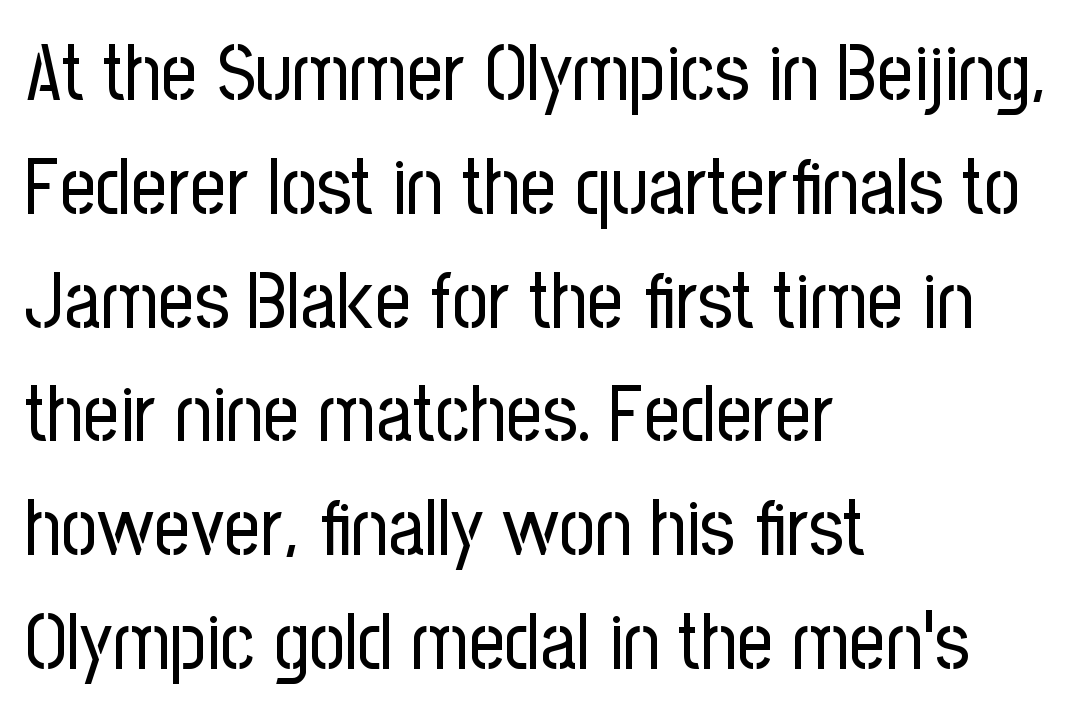
{"serif": "no", "italic": "no", "bold": "no", "weight": "regular", "width": "condensed", "stroke_contrast": "low", "x_height": "medium", "monospaced": "no", "underline": "no", "align": "left", "line_spacing": "normal", "line_spacing_ratio": 1.44, "letter_spacing": "normal", "letter_spacing_em": 0.0, "glyph_px": 79}
